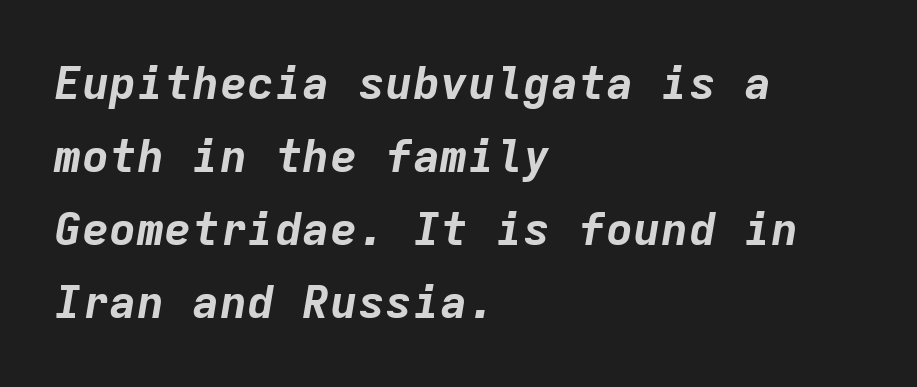
Heavy-handed strokes throughout: this text is bold. Whoever set this chose a conventional vertical rhythm. The font's italic variant was chosen for this text. Glyph-to-glyph distance matches everyday printed text. This rendering features lettering with no underline. Spacing verdict: monospaced, one width for all characters.
